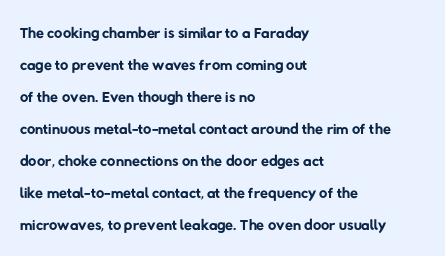
Q: Is the text bold? A: No.
Q: Is the text underlined? A: No.
Q: How is the paragraph aligned? A: Left-aligned.
Q: Is the spacing between letters normal or unusually wide? A: Normal.
Q: Is the spacing between lines tight, normal or loose? A: Normal.
